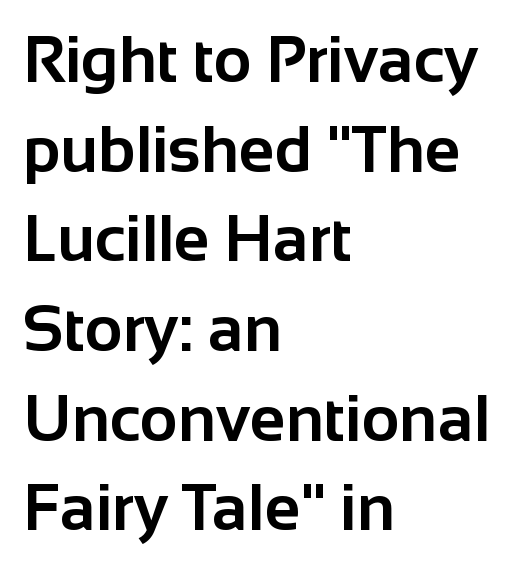
The image shows 65 px bold sans-serif type, upright; set left-aligned, normal line spacing (1.38x), normal letter spacing, not underlined; low stroke contrast and a medium x-height.
